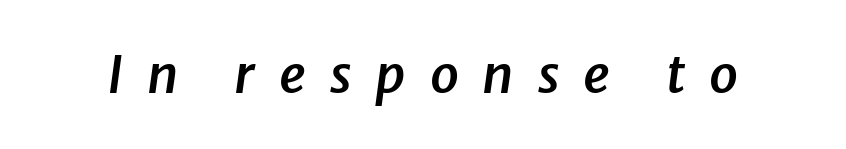
The image shows 52 px semibold type, italic (leaning right); set unusually wide letter spacing (+0.45 em), not underlined; low stroke contrast and a medium x-height.
